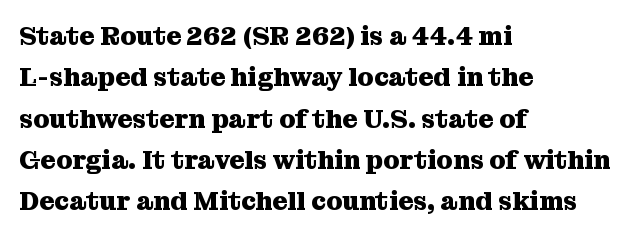
Q: Is the text bold? A: Yes.
Q: Is the text italic (slanted)? A: No, it is upright.
Q: Is the text underlined? A: No.
Q: How is the paragraph aligned? A: Left-aligned.
Q: Is the spacing between letters normal or unusually wide? A: Normal.
Q: Is the spacing between lines tight, normal or loose? A: Normal.
